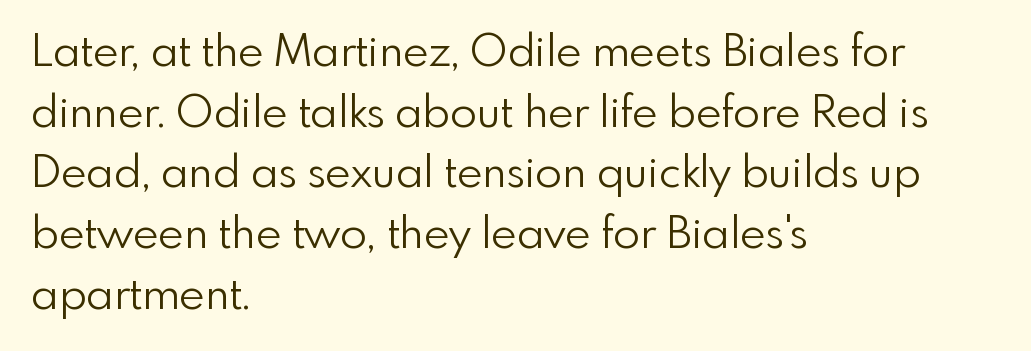
{"serif": "no", "italic": "no", "bold": "no", "weight": "light", "width": "normal", "x_height": "small", "monospaced": "no", "underline": "no", "align": "left", "line_spacing": "normal", "line_spacing_ratio": 1.38, "letter_spacing": "normal", "letter_spacing_em": 0.0, "glyph_px": 44}
